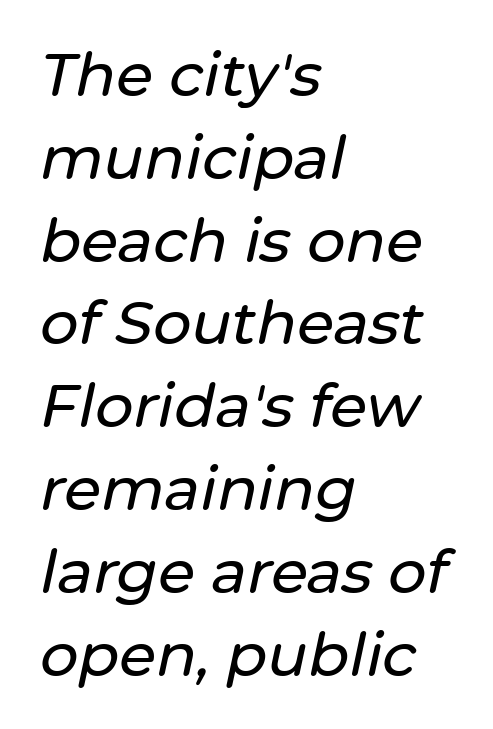
Q: Is the text italic (slanted)? A: Yes, it leans right by about 12 degrees.
Q: Is the text underlined? A: No.
Q: How is the paragraph aligned? A: Left-aligned.
Q: Is the spacing between letters normal or unusually wide? A: Normal.
Q: Is the spacing between lines tight, normal or loose? A: Normal.
Q: Width (condensed, normal, or wide)? A: Normal.
Q: Stroke contrast? A: Low.
Q: x-height? A: Medium.
Q: Monospaced? A: No.
